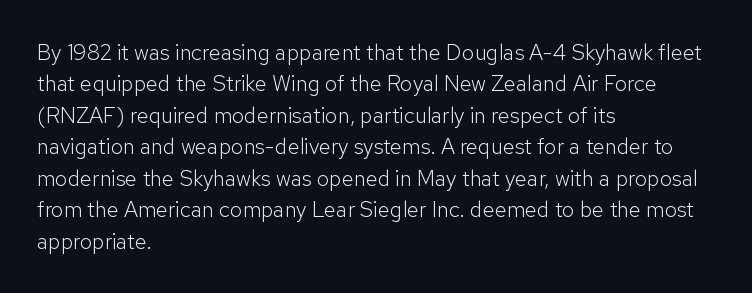
Q: Is the text bold? A: No.
Q: Is the text italic (slanted)? A: No, it is upright.
Q: Is the text underlined? A: No.
Q: How is the paragraph aligned? A: Left-aligned.
Q: Is the spacing between letters normal or unusually wide? A: Normal.
Q: Is the spacing between lines tight, normal or loose? A: Normal.
